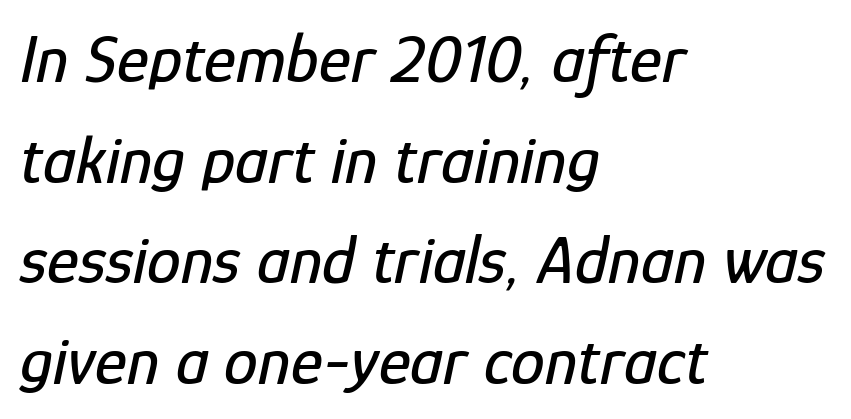
The image shows 68 px condensed type, italic (leaning right); set left-aligned, normal line spacing (1.48x), normal letter spacing, not underlined; low stroke contrast and a medium x-height.
